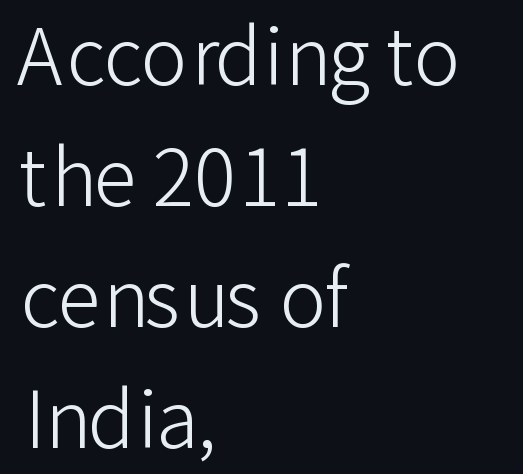
No letter is thick-stroked: the sample isn't bold. Evenly set lines give the paragraph a standard silhouette. The paragraph shown leans on its left margin. The space beneath each line is pristine and unruled. Designer's note — italics off, roman on. Standard letterfit; no display-style spreading of the glyphs.
